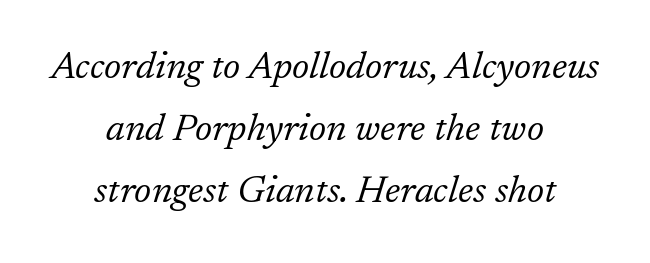
{"serif": "yes", "italic": "yes", "lean": "right", "slant_degrees": 17, "bold": "no", "weight": "light", "width": "normal", "stroke_contrast": "low", "x_height": "medium", "monospaced": "no", "underline": "no", "align": "center", "line_spacing": "normal", "line_spacing_ratio": 1.63, "letter_spacing": "normal", "letter_spacing_em": 0.0, "glyph_px": 38}
